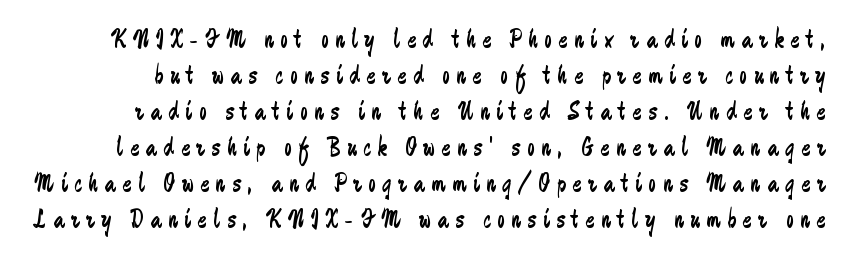
Spacing between characters has been opened up far beyond the box default. Think standard paragraph weight, or any step lighter than that. A clean baseline with only descenders dipping below it. This sample keeps an unexceptional amount of space between lines.
